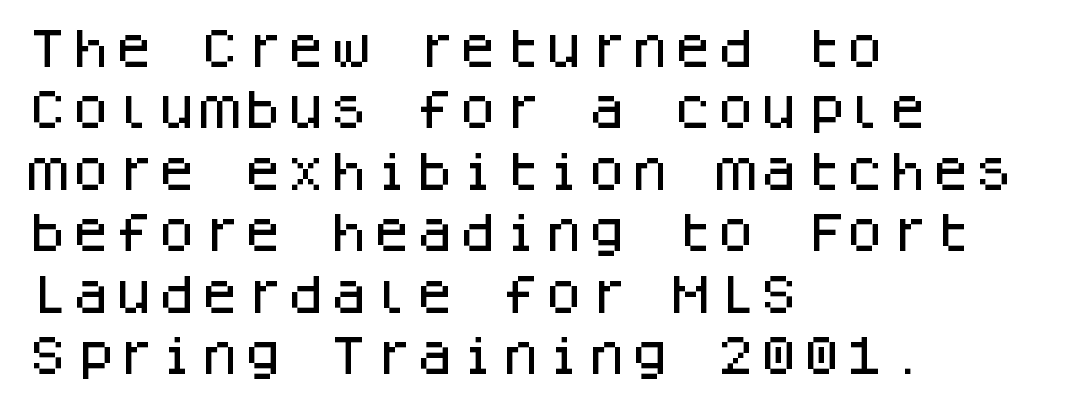
The image shows 43 px sans-serif type, upright, monospaced; set left-aligned, normal line spacing (1.43x), normal letter spacing, not underlined; low stroke contrast and a large x-height.
